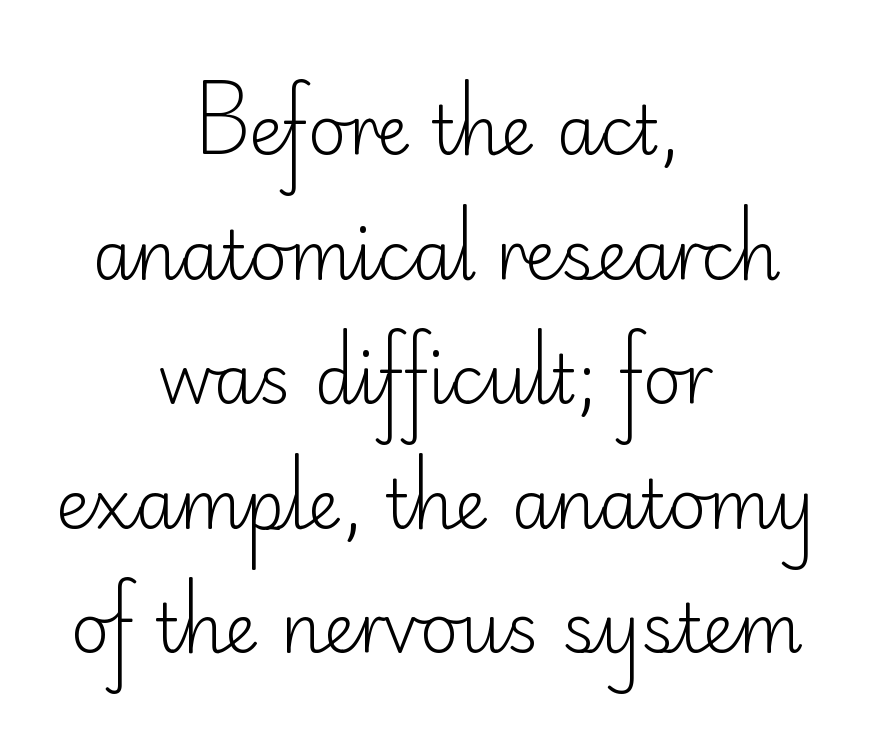
Q: Is the text bold? A: No.
Q: Is the text italic (slanted)? A: No, it is upright.
Q: Is the typeface a serif or a sans-serif typeface? A: Sans-serif.
Q: Is the text underlined? A: No.
Q: How is the paragraph aligned? A: Centered.
Q: Is the spacing between letters normal or unusually wide? A: Normal.
Q: Width (condensed, normal, or wide)? A: Normal.
Q: Stroke contrast? A: Low.
Q: x-height? A: Small.
Q: Monospaced? A: No.
